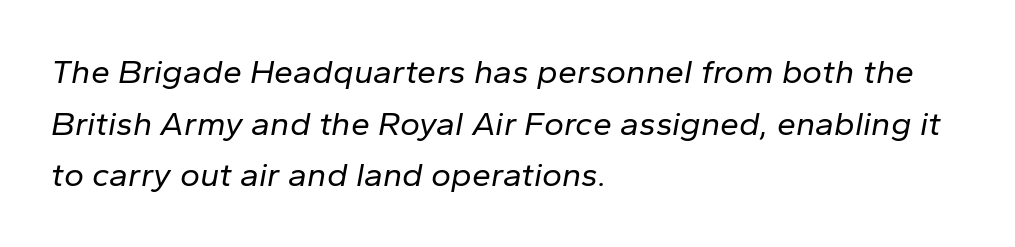
Q: Is the text bold? A: No.
Q: Is the text italic (slanted)? A: Yes, it leans right by about 10 degrees.
Q: Is the text underlined? A: No.
Q: How is the paragraph aligned? A: Left-aligned.
Q: Is the spacing between letters normal or unusually wide? A: Normal.
Q: Is the spacing between lines tight, normal or loose? A: Normal.
Q: Width (condensed, normal, or wide)? A: Normal.
Q: Stroke contrast? A: Low.
Q: x-height? A: Medium.
Q: Monospaced? A: No.
